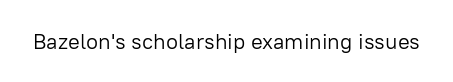
Q: Is the text bold? A: No.
Q: Is the text italic (slanted)? A: No, it is upright.
Q: Is the text underlined? A: No.
Q: Is the spacing between letters normal or unusually wide? A: Normal.
